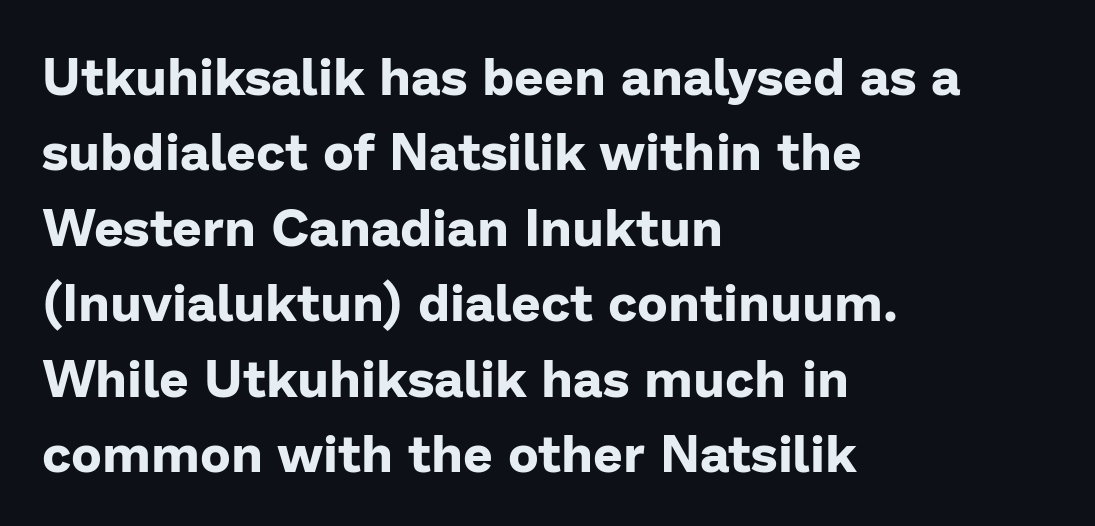
The lines are quadded left. Varying glyph widths throughout — classic text-font behaviour. Is the letter spacing exaggerated? No — it looks like the ordinary default. Notice how the stems are strictly vertical — no italics here.
